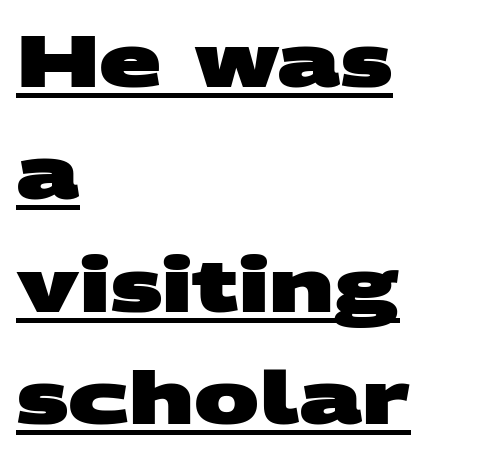
What stands out about the letter spacing? Nothing — it is the standard amount. This rendering uses left alignment, leaving the right contour irregular. Proportional: the letters do not fall into vertical columns. Interline gaps are of average width in this sample. Strokes here are thick enough to call this a true bold.
